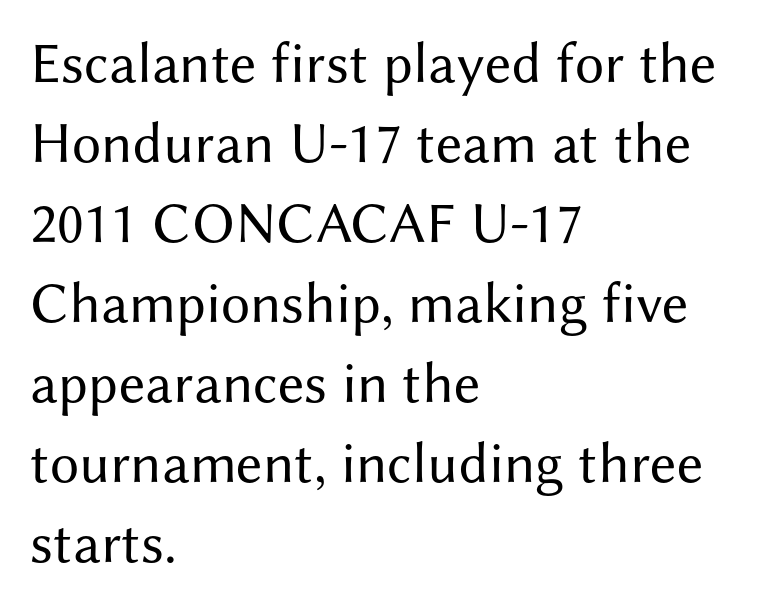
The image shows 58 px regular-weight sans-serif type, upright; set left-aligned, normal line spacing (1.38x), normal letter spacing, not underlined; medium stroke contrast and a medium x-height.
